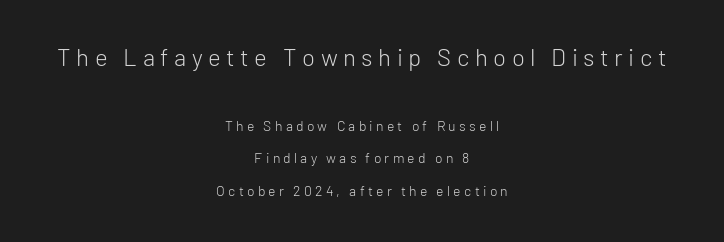
The typography opts for an upright posture over an oblique one. The setting favours the middle, as headings and verse often do. Descender tails drop into unmarked territory. Glyph-to-glyph distance is far greater than everyday printed text. Summary of vertical rhythm: relaxed, with wide interline spacing. Visually, the top section dominates because its glyphs are scaled up.
